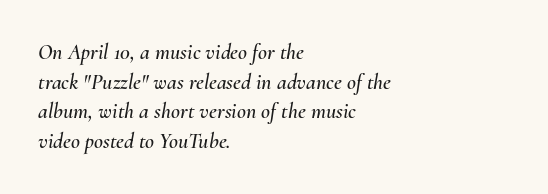
Type without underlining. Quick note: interline space is typical. The ragged edge is on the right, which tells us the setting is flush left. The whole block is typeset with a tilt. Nobody touched the tracking dial on this one.
